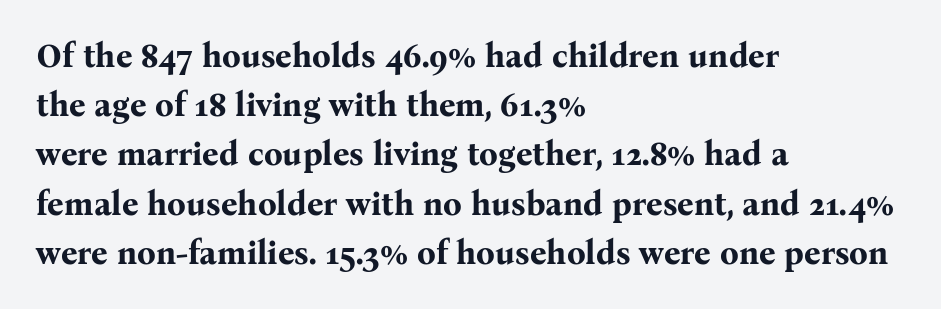
{"serif": "yes", "italic": "no", "bold": "yes", "weight": "bold", "width": "normal", "stroke_contrast": "medium", "x_height": "medium", "monospaced": "no", "underline": "no", "align": "left", "line_spacing": "normal", "line_spacing_ratio": 1.49, "letter_spacing": "normal", "letter_spacing_em": 0.0, "glyph_px": 33}
